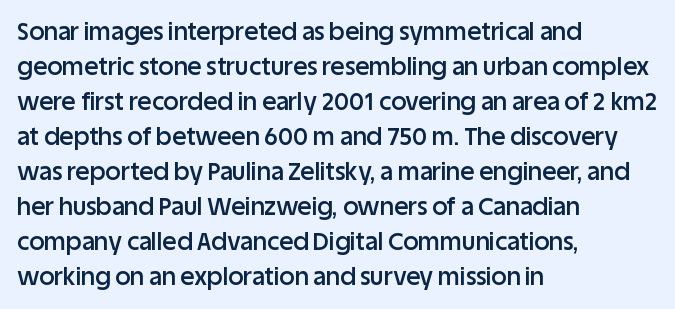
The image shows 24 px text type, upright; set left-aligned, normal line spacing (1.46x), normal letter spacing, not underlined.
